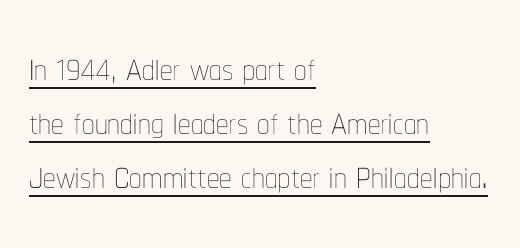
Q: Is the text bold? A: No.
Q: Is the text italic (slanted)? A: No, it is upright.
Q: Is the text underlined? A: Yes.
Q: How is the paragraph aligned? A: Left-aligned.
Q: Is the spacing between letters normal or unusually wide? A: Normal.
Q: Is the spacing between lines tight, normal or loose? A: Tight.
Q: Width (condensed, normal, or wide)? A: Condensed.
Q: Stroke contrast? A: Low.
Q: x-height? A: Medium.
Q: Monospaced? A: No.
